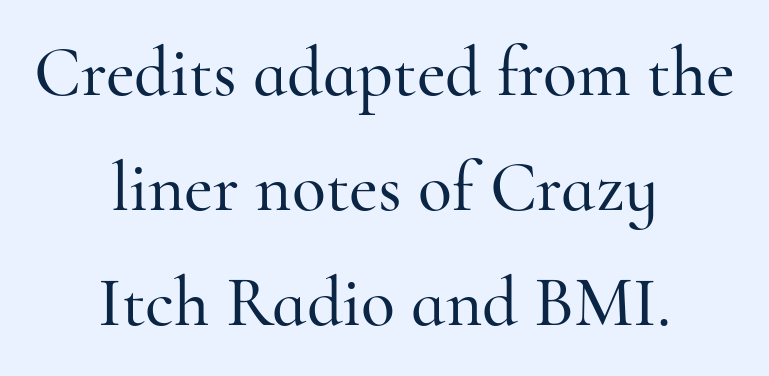
Q: Is the text italic (slanted)? A: No, it is upright.
Q: Is the typeface a serif or a sans-serif typeface? A: Serif.
Q: Is the text underlined? A: No.
Q: How is the paragraph aligned? A: Centered.
Q: Is the spacing between letters normal or unusually wide? A: Normal.
Q: Is the spacing between lines tight, normal or loose? A: Normal.
Q: Width (condensed, normal, or wide)? A: Normal.
Q: Stroke contrast? A: High.
Q: x-height? A: Small.
Q: Monospaced? A: No.
